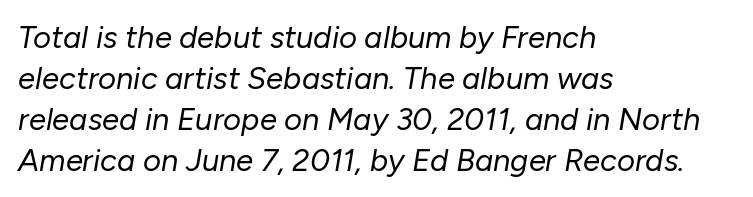
Q: Is the text bold? A: No.
Q: Is the text italic (slanted)? A: Yes, it leans right by about 10 degrees.
Q: Is the text underlined? A: No.
Q: How is the paragraph aligned? A: Left-aligned.
Q: Is the spacing between letters normal or unusually wide? A: Normal.
Q: Is the spacing between lines tight, normal or loose? A: Normal.
Q: Width (condensed, normal, or wide)? A: Normal.
Q: Stroke contrast? A: Low.
Q: x-height? A: Medium.
Q: Monospaced? A: No.
